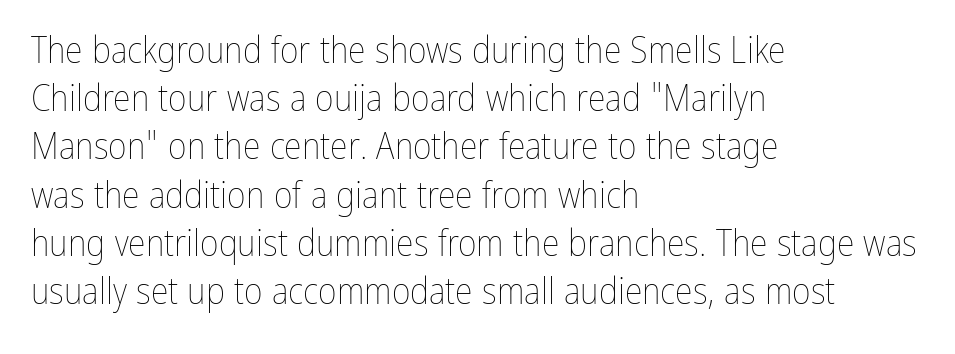
{"italic": "no", "bold": "no", "weight": "thin", "width": "condensed", "stroke_contrast": "low", "x_height": "medium", "monospaced": "no", "underline": "no", "align": "left", "line_spacing": "normal", "line_spacing_ratio": 1.34, "letter_spacing": "normal", "letter_spacing_em": 0.0, "glyph_px": 36}
